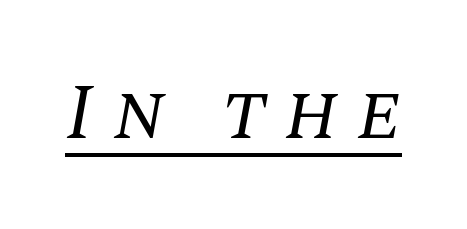
Students, observe the line beneath the letters — that is underlining. To sum up the face: it has serifs. Think of a printed novel: that variable character pitch is what you see here. Substantial extra tracking has been applied to these lines. Does the lettering tilt? It does — this is italic. No letter is thick-stroked: the sample isn't bold.
